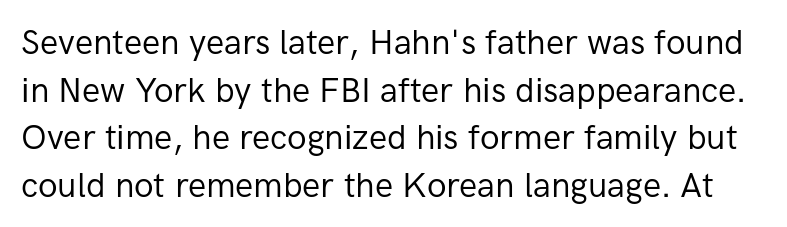
The image shows 34 px regular-weight sans-serif type, upright; set normal line spacing (1.4x), normal letter spacing, not underlined; low stroke contrast and a medium x-height.
